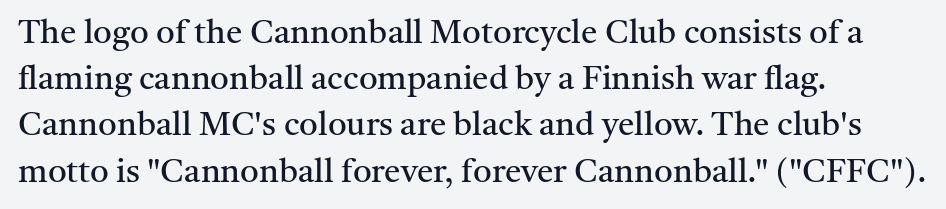
{"serif": "yes", "italic": "no", "bold": "no", "weight": "regular", "width": "normal", "stroke_contrast": "medium", "x_height": "medium", "monospaced": "no", "underline": "no", "align": "left", "line_spacing": "normal", "line_spacing_ratio": 1.4, "letter_spacing": "normal", "letter_spacing_em": 0.0, "glyph_px": 33}
